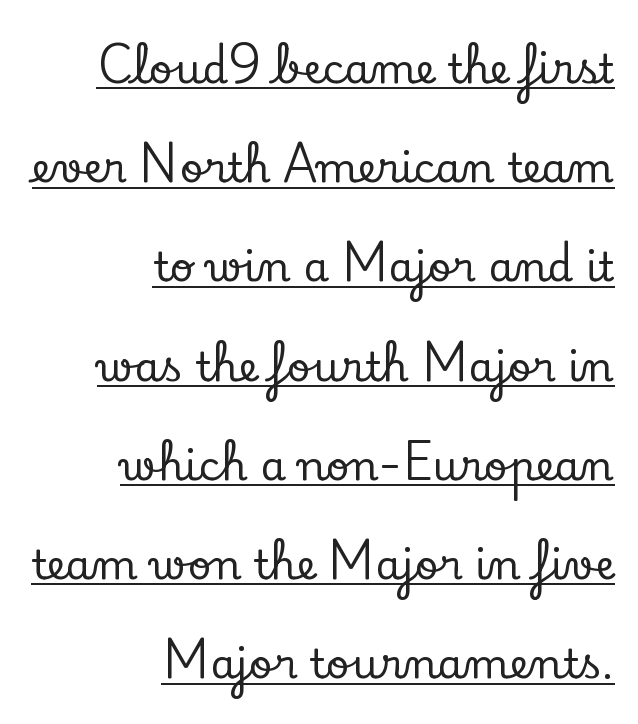
The setting favours the right margin, as signatures and pull-quotes sometimes do. Looks like regular typesetting: each glyph gets only the width it needs. Notice how a bar underscores the lettering throughout.
